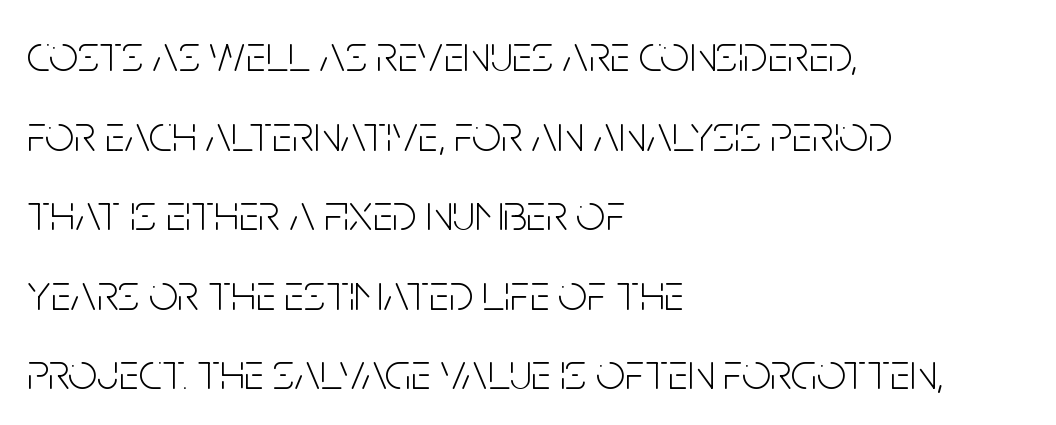
The image shows 51 px light, condensed sans-serif type, upright; set left-aligned, normal line spacing (1.56x), normal letter spacing, not underlined; low stroke contrast and a large x-height.
